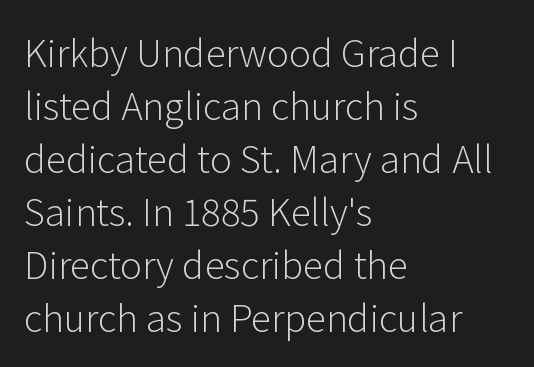
Q: Is the text bold? A: No.
Q: Is the text italic (slanted)? A: No, it is upright.
Q: Is the typeface a serif or a sans-serif typeface? A: Sans-serif.
Q: Is the text underlined? A: No.
Q: How is the paragraph aligned? A: Left-aligned.
Q: Is the spacing between letters normal or unusually wide? A: Normal.
Q: Is the spacing between lines tight, normal or loose? A: Normal.
Q: Width (condensed, normal, or wide)? A: Normal.
Q: Stroke contrast? A: Low.
Q: x-height? A: Medium.
Q: Monospaced? A: No.
